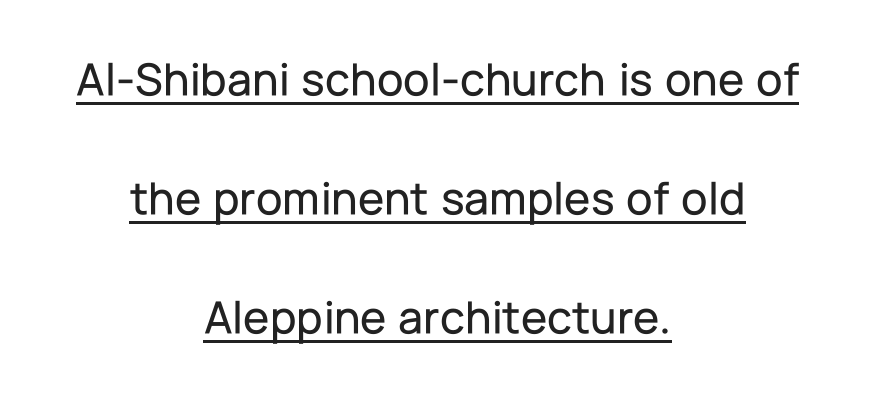
{"serif": "no", "italic": "no", "width": "normal", "stroke_contrast": "low", "x_height": "medium", "monospaced": "no", "underline": "yes", "align": "center", "line_spacing": "loose", "line_spacing_ratio": 2.48, "letter_spacing": "normal", "letter_spacing_em": 0.0, "glyph_px": 48}
